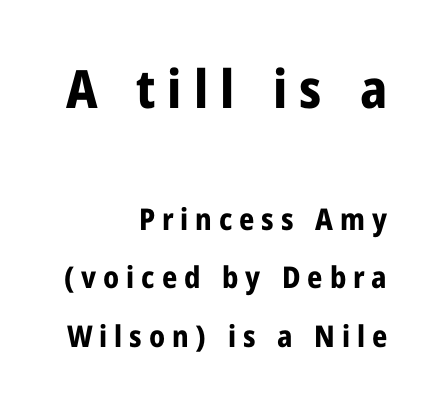
Whoever set this chose breathing room over compactness in the vertical rhythm. Note: larger setting up top, smaller setting below. The glyphs have the mass of a bold cut. The rendering uses natural spacing where letterforms have individual widths. The area under the type is left untouched.
